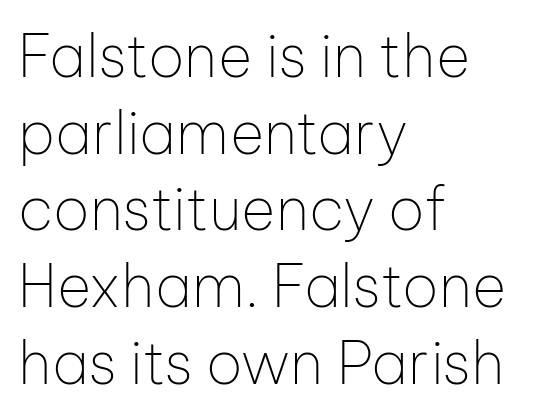
{"serif": "no", "italic": "no", "bold": "no", "weight": "thin", "width": "normal", "stroke_contrast": "low", "x_height": "medium", "monospaced": "no", "underline": "no", "align": "left", "line_spacing": "normal", "line_spacing_ratio": 1.3, "letter_spacing": "normal", "letter_spacing_em": 0.0, "glyph_px": 59}
